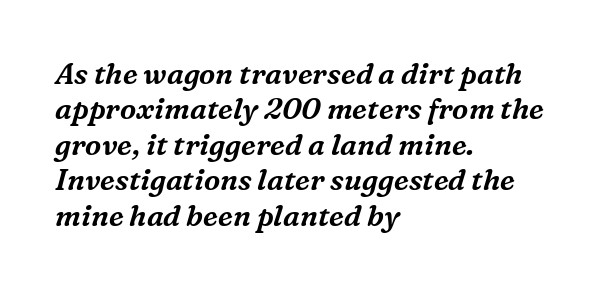
The typeface chosen for these lines features serifs. One-word summary of the alignment: left. Honestly, the letter spacing is just normal — you wouldn't notice it. Only glyphs here, with clear space below each row. Here the designer chose a conventional face with non-uniform glyph widths. Yep, that's italic — everything's leaning.
